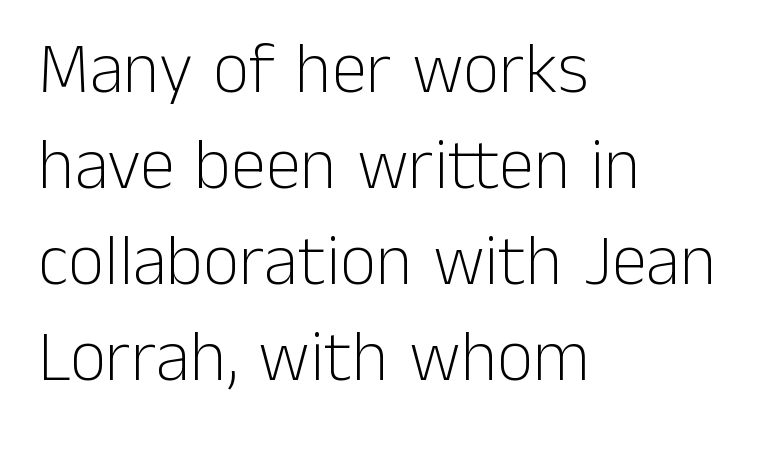
Honestly, the letter spacing is just normal — you wouldn't notice it. The font's upright variant was chosen for this text. Proportional: the letters do not fall into vertical columns. A light-to-regular cut is what we see here. Anything drawn beneath the words? Only blank space. Regular leading.
